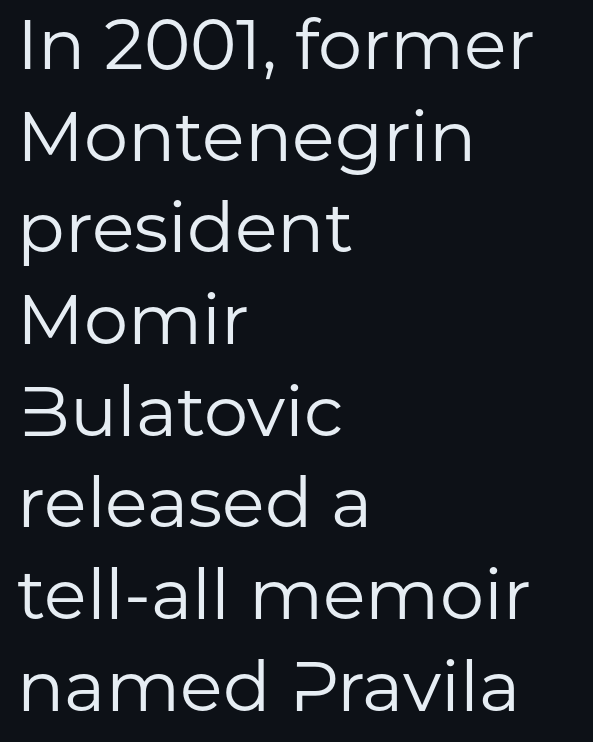
Q: Is the text bold? A: No.
Q: Is the text italic (slanted)? A: No, it is upright.
Q: Is the typeface a serif or a sans-serif typeface? A: Sans-serif.
Q: Is the text underlined? A: No.
Q: How is the paragraph aligned? A: Left-aligned.
Q: Is the spacing between letters normal or unusually wide? A: Normal.
Q: Is the spacing between lines tight, normal or loose? A: Normal.
Q: Width (condensed, normal, or wide)? A: Normal.
Q: Stroke contrast? A: Low.
Q: x-height? A: Medium.
Q: Monospaced? A: No.
